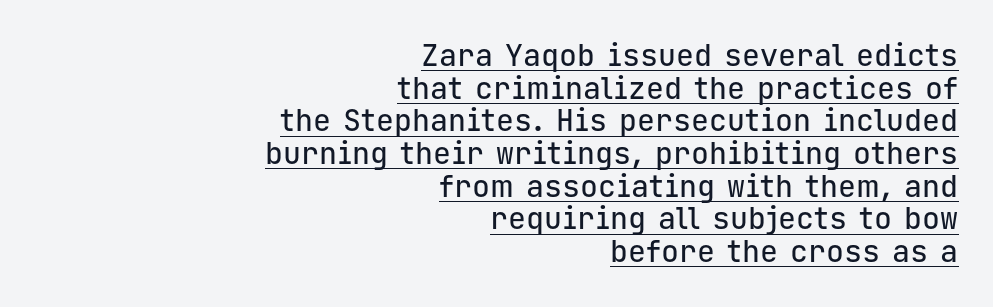
Q: Is the text italic (slanted)? A: No, it is upright.
Q: Is the typeface a serif or a sans-serif typeface? A: Sans-serif.
Q: Is the text underlined? A: Yes.
Q: How is the paragraph aligned? A: Right-aligned.
Q: Is the spacing between letters normal or unusually wide? A: Normal.
Q: Is the spacing between lines tight, normal or loose? A: Tight.
Q: Width (condensed, normal, or wide)? A: Normal.
Q: Stroke contrast? A: Low.
Q: x-height? A: Medium.
Q: Monospaced? A: Yes.
